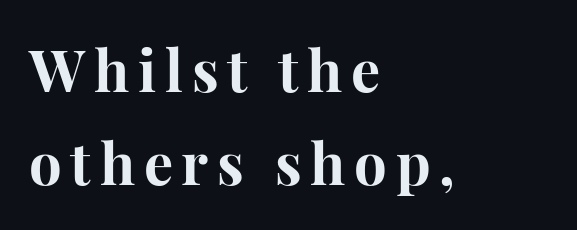
{"serif": "yes", "italic": "no", "bold": "yes", "weight": "bold", "width": "normal", "stroke_contrast": "high", "x_height": "medium", "monospaced": "no", "underline": "no", "align": "left", "line_spacing": "normal", "line_spacing_ratio": 1.61, "glyph_px": 58}
